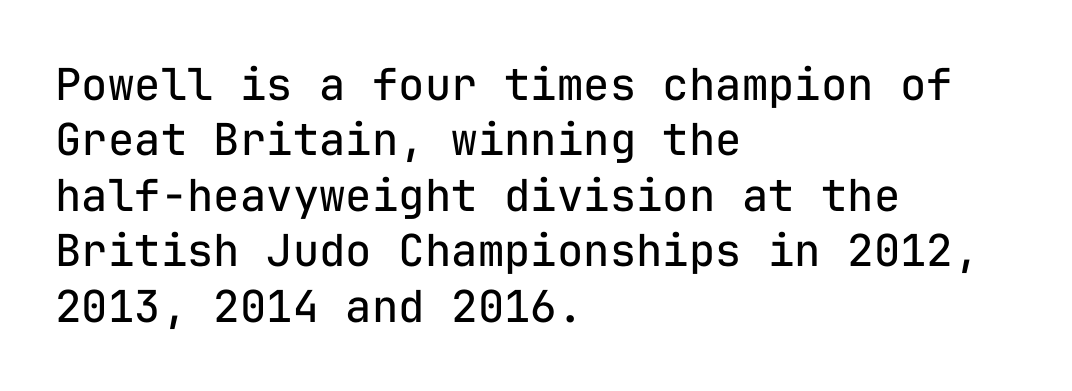
{"serif": "no", "italic": "no", "bold": "no", "weight": "regular", "width": "normal", "stroke_contrast": "low", "x_height": "medium", "monospaced": "yes", "underline": "no", "align": "left", "line_spacing": "normal", "line_spacing_ratio": 1.26, "letter_spacing": "normal", "letter_spacing_em": 0.0, "glyph_px": 44}
